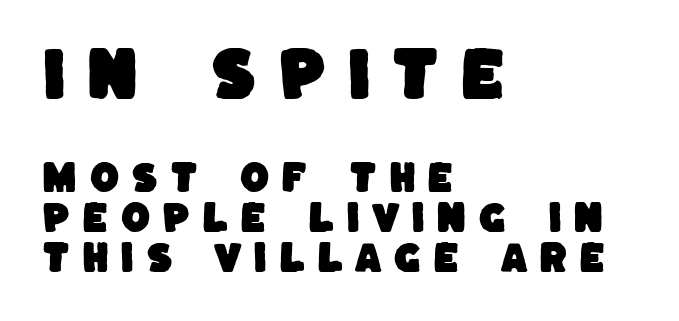
What stands out about the letter spacing? Its width — letters are far apart. Size hierarchy here favors the leading block over the trailing one. Each line starts at the same left margin while the right side varies. Here the designer chose a conventional face with non-uniform glyph widths. Lines of text with bare space underneath.
